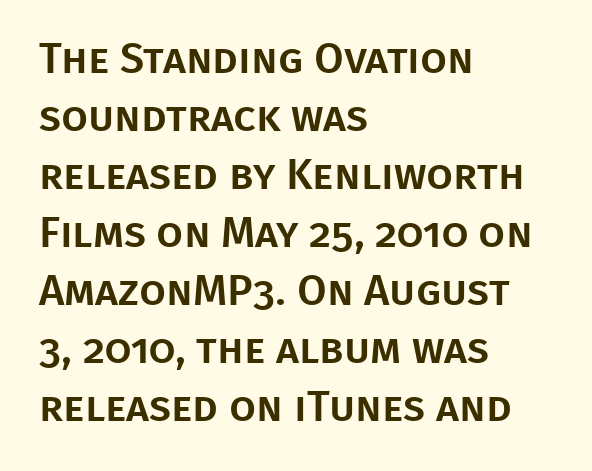
Q: Is the text italic (slanted)? A: No, it is upright.
Q: Is the typeface a serif or a sans-serif typeface? A: Sans-serif.
Q: Is the text underlined? A: No.
Q: How is the paragraph aligned? A: Left-aligned.
Q: Is the spacing between letters normal or unusually wide? A: Normal.
Q: Is the spacing between lines tight, normal or loose? A: Normal.
Q: Width (condensed, normal, or wide)? A: Normal.
Q: Stroke contrast? A: Low.
Q: x-height? A: Large.
Q: Monospaced? A: No.
